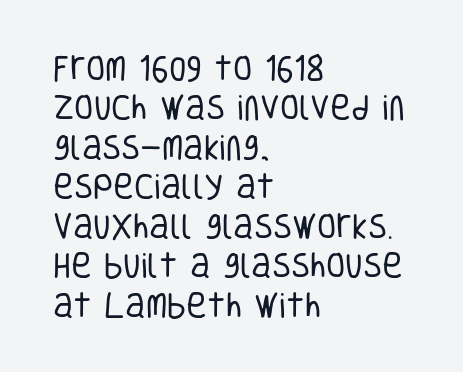
The image shows 28 px regular-weight, condensed sans-serif type, upright; set left-aligned, normal line spacing (1.41x), normal letter spacing, not underlined; low stroke contrast and a large x-height.
